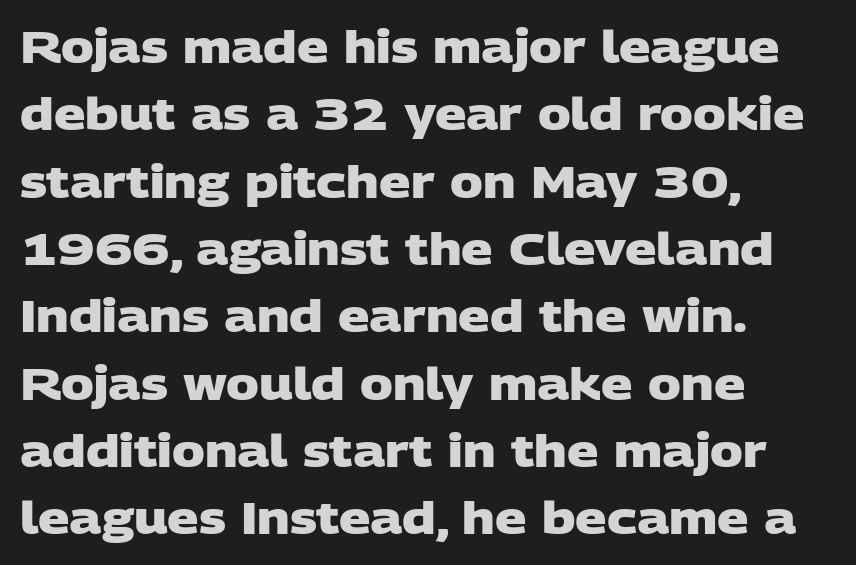
{"serif": "no", "bold": "yes", "weight": "heavy", "width": "wide", "stroke_contrast": "low", "x_height": "large", "monospaced": "no", "underline": "no", "align": "left", "line_spacing": "normal", "line_spacing_ratio": 1.53, "letter_spacing": "normal", "letter_spacing_em": 0.0, "glyph_px": 44}
